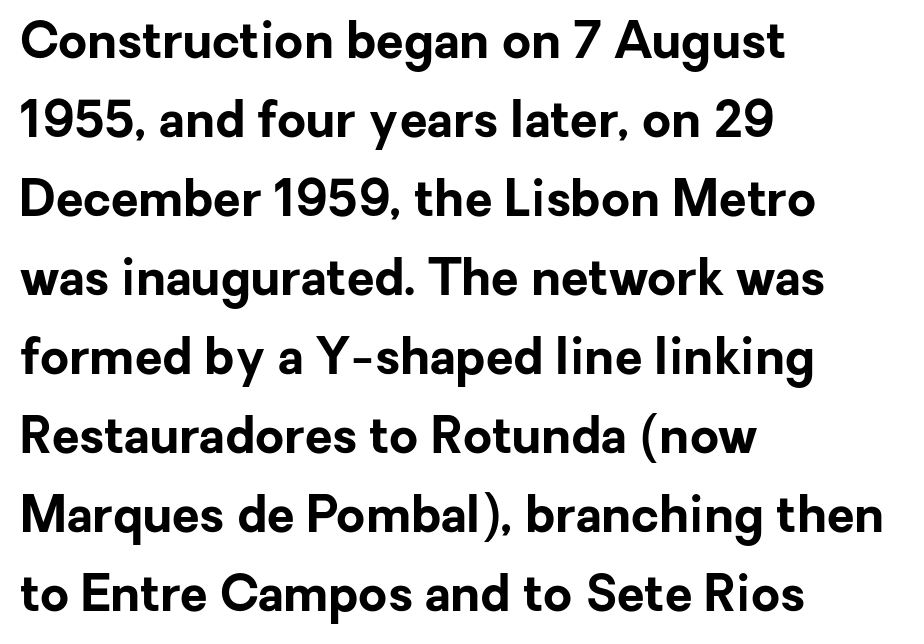
{"serif": "no", "italic": "no", "bold": "yes", "weight": "bold", "width": "normal", "stroke_contrast": "low", "x_height": "medium", "monospaced": "no", "underline": "no", "align": "left", "line_spacing": "normal", "line_spacing_ratio": 1.58, "letter_spacing": "normal", "letter_spacing_em": 0.0, "glyph_px": 50}
